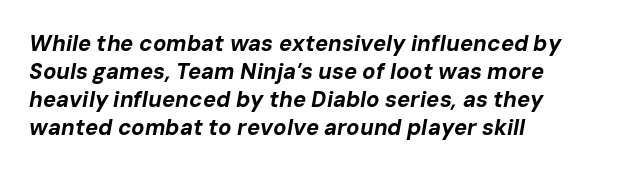
{"italic": "yes", "lean": "right", "slant_degrees": 10, "bold": "yes", "underline": "no", "align": "left", "line_spacing": "normal", "line_spacing_ratio": 1.28, "letter_spacing": "normal", "letter_spacing_em": 0.0, "glyph_px": 22}
